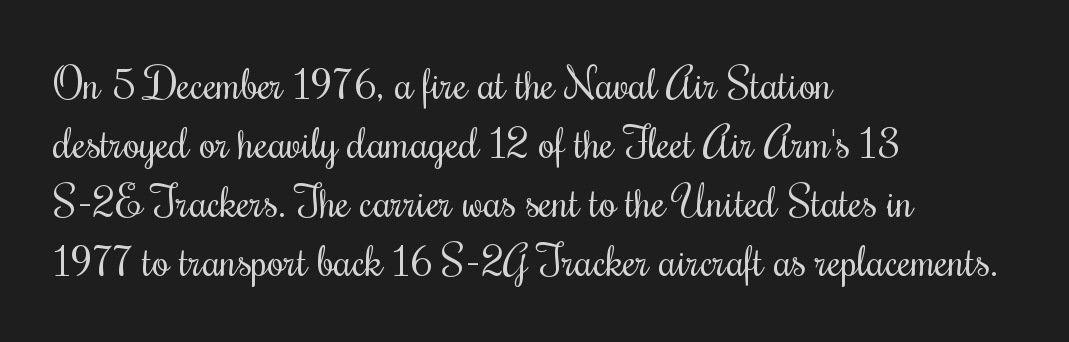
{"serif": "yes", "bold": "no", "weight": "regular", "width": "condensed", "stroke_contrast": "medium", "x_height": "small", "monospaced": "no", "underline": "no", "align": "left", "line_spacing": "normal", "line_spacing_ratio": 1.37, "letter_spacing": "normal", "letter_spacing_em": 0.0, "glyph_px": 43}
